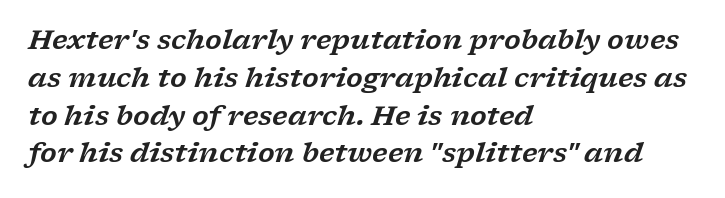
The image shows 27 px text type, italic (leaning right); set left-aligned, normal line spacing (1.4x), normal letter spacing, not underlined.
